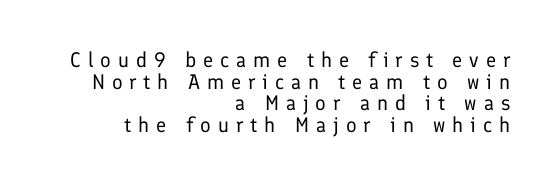
The image shows 21 px text type, upright; set right-aligned, tight line spacing (1.03x), unusually wide letter spacing (+0.33 em), not underlined.
